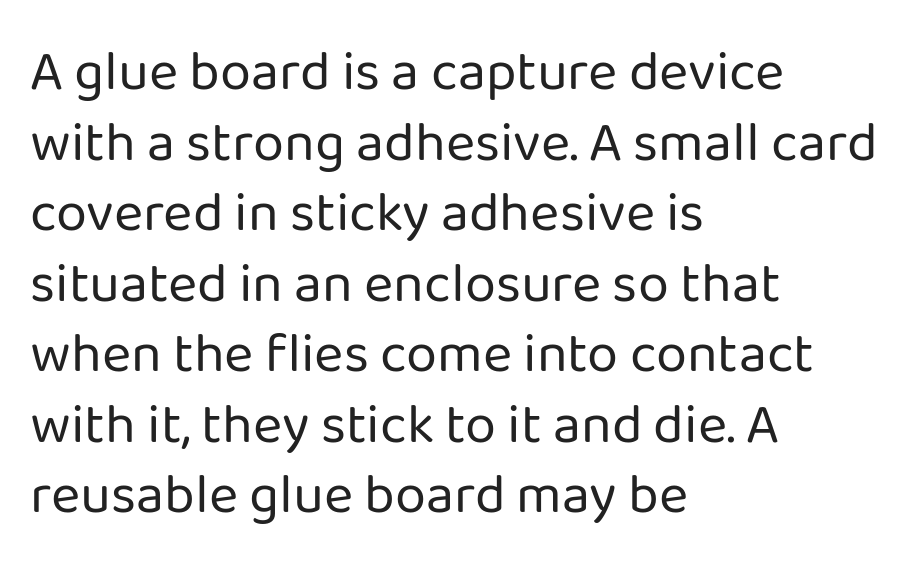
{"serif": "no", "italic": "no", "bold": "no", "weight": "regular", "width": "normal", "stroke_contrast": "low", "x_height": "medium", "monospaced": "no", "underline": "no", "align": "left", "line_spacing": "normal", "line_spacing_ratio": 1.26, "letter_spacing": "normal", "letter_spacing_em": 0.0, "glyph_px": 56}
